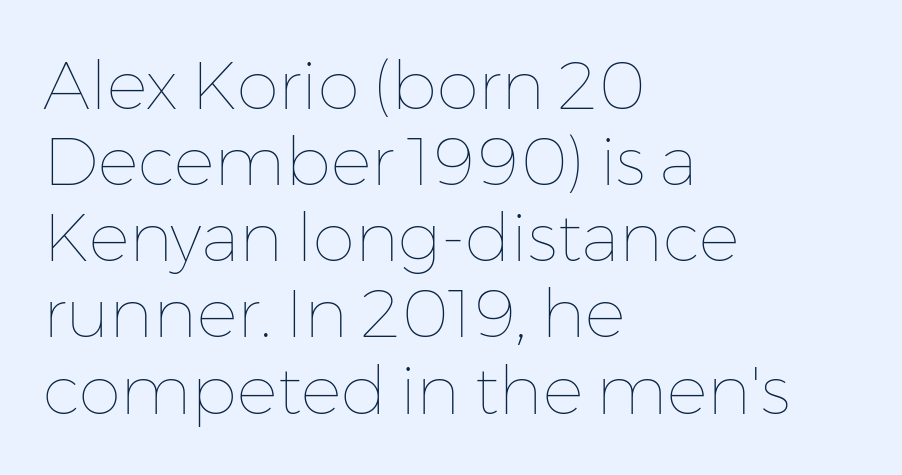
Q: Is the text bold? A: No.
Q: Is the text italic (slanted)? A: No, it is upright.
Q: Is the text underlined? A: No.
Q: How is the paragraph aligned? A: Left-aligned.
Q: Is the spacing between letters normal or unusually wide? A: Normal.
Q: Is the spacing between lines tight, normal or loose? A: Tight.
Q: Width (condensed, normal, or wide)? A: Normal.
Q: Stroke contrast? A: Low.
Q: x-height? A: Medium.
Q: Monospaced? A: No.
